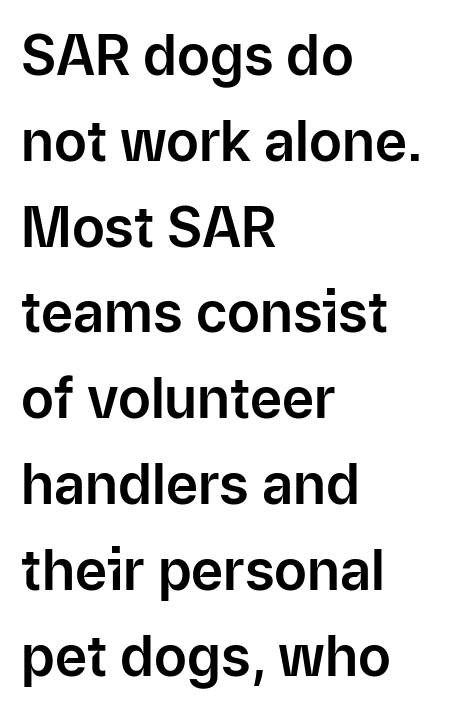
{"serif": "no", "italic": "no", "width": "normal", "stroke_contrast": "low", "x_height": "medium", "monospaced": "no", "underline": "no", "align": "left", "line_spacing": "normal", "line_spacing_ratio": 1.56, "letter_spacing": "normal", "letter_spacing_em": 0.0, "glyph_px": 55}
